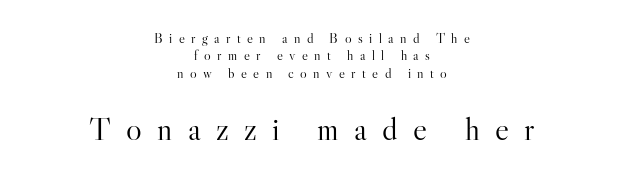
{"serif": "yes", "italic": "no", "bold": "no", "weight": "light", "width": "normal", "stroke_contrast": "high", "x_height": "small", "monospaced": "no", "underline": "no", "align": "center", "line_spacing_ratio": 1.24, "letter_spacing": "wide", "letter_spacing_em": 0.46, "larger_block": "second", "size_ratio": 2.36, "glyph_px": 33}
